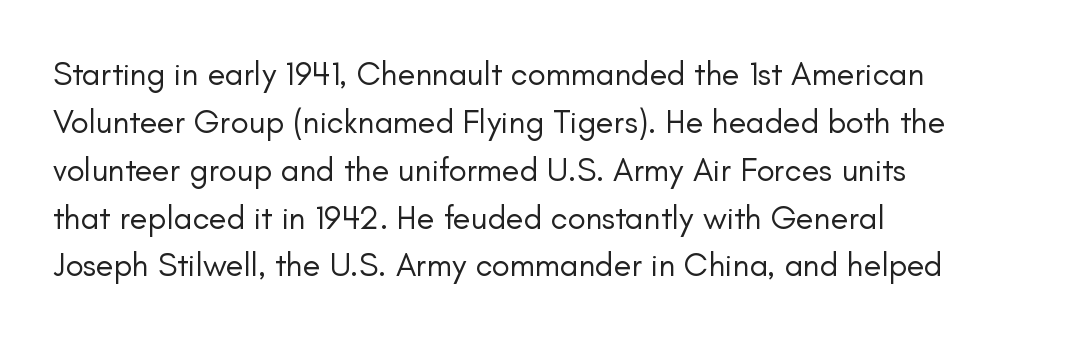
Q: Is the text bold? A: No.
Q: Is the text italic (slanted)? A: No, it is upright.
Q: Is the typeface a serif or a sans-serif typeface? A: Sans-serif.
Q: Is the text underlined? A: No.
Q: How is the paragraph aligned? A: Left-aligned.
Q: Is the spacing between letters normal or unusually wide? A: Normal.
Q: Is the spacing between lines tight, normal or loose? A: Normal.
Q: Width (condensed, normal, or wide)? A: Normal.
Q: Stroke contrast? A: Low.
Q: x-height? A: Small.
Q: Monospaced? A: No.
